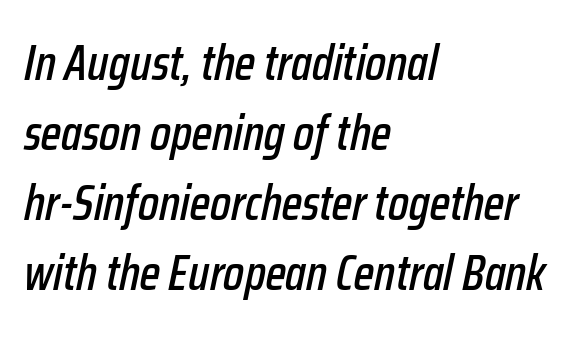
The image shows 49 px condensed type, italic (leaning right); set left-aligned, normal line spacing (1.43x), normal letter spacing, not underlined; low stroke contrast and a medium x-height.
